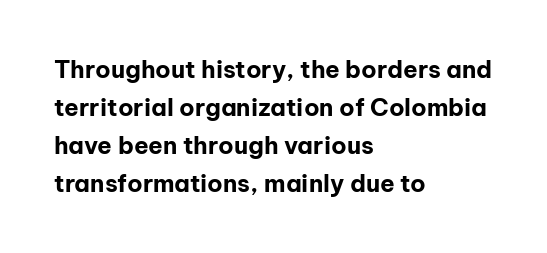
{"italic": "no", "bold": "yes", "underline": "no", "align": "left", "line_spacing": "normal", "line_spacing_ratio": 1.58, "letter_spacing": "normal", "letter_spacing_em": 0.0, "glyph_px": 24}
